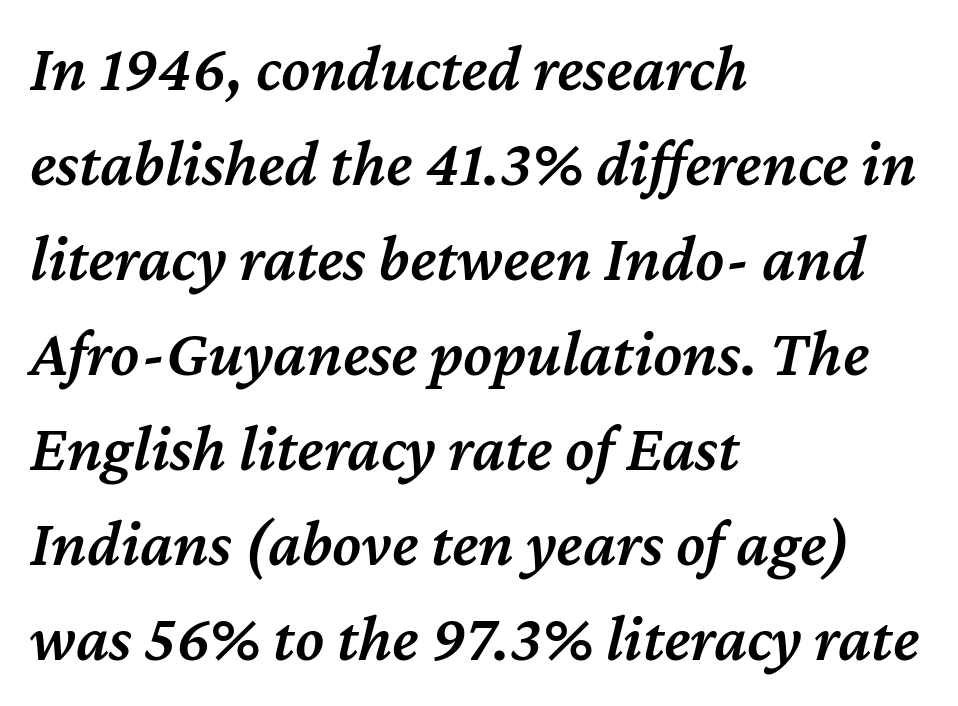
{"italic": "yes", "lean": "right", "slant_degrees": 12, "bold": "semi", "weight": "semibold", "width": "normal", "stroke_contrast": "medium", "x_height": "medium", "monospaced": "no", "underline": "no", "align": "left", "line_spacing": "normal", "line_spacing_ratio": 1.44, "letter_spacing": "normal", "letter_spacing_em": 0.0, "glyph_px": 66}
